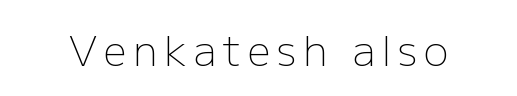
{"serif": "no", "italic": "no", "bold": "no", "weight": "light", "width": "normal", "stroke_contrast": "low", "x_height": "medium", "monospaced": "no", "underline": "no", "glyph_px": 41}
